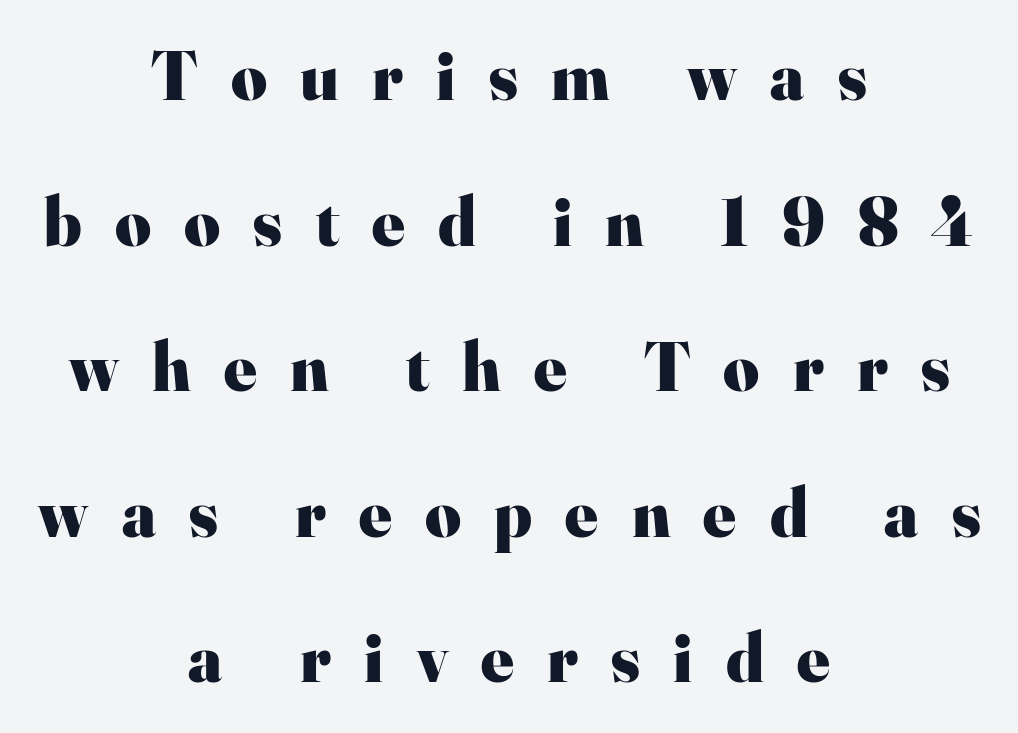
{"serif": "yes", "italic": "no", "bold": "yes", "weight": "heavy", "width": "normal", "stroke_contrast": "high", "x_height": "small", "monospaced": "no", "underline": "no", "align": "center", "line_spacing": "loose", "line_spacing_ratio": 2.11, "letter_spacing": "wide", "letter_spacing_em": 0.48, "glyph_px": 69}
